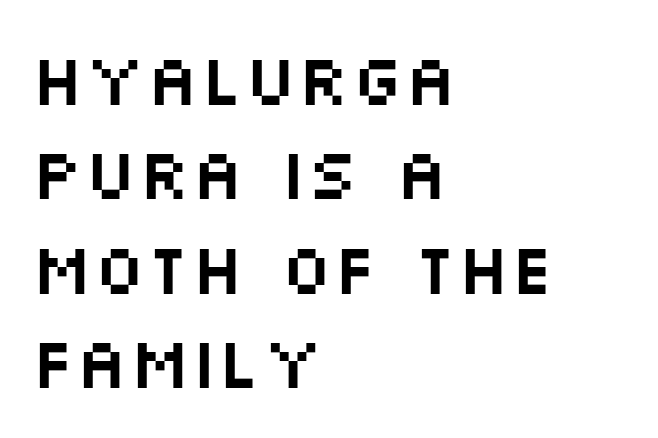
A typesetter would label this face a sans. Vertical spacing — default. Notice how the stems are strictly vertical — no italics here. Caption: standard tracking, unaltered. The zone under the glyphs is completely vacant.
